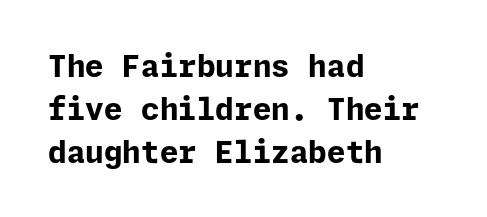
The image shows 30 px bold sans-serif type, upright; set left-aligned, normal line spacing (1.43x), normal letter spacing, not underlined; low stroke contrast and a medium x-height.
